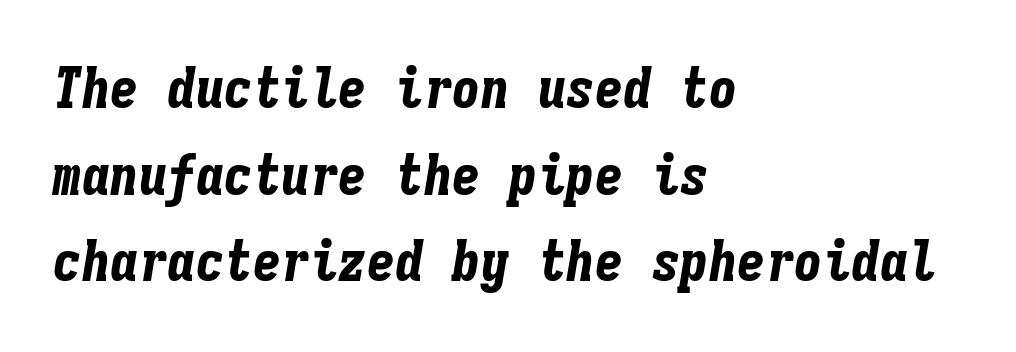
{"italic": "yes", "lean": "right", "slant_degrees": 9, "bold": "yes", "weight": "bold", "width": "condensed", "stroke_contrast": "low", "x_height": "medium", "monospaced": "yes", "underline": "no", "align": "left", "line_spacing": "normal", "line_spacing_ratio": 1.52, "letter_spacing": "normal", "letter_spacing_em": 0.0, "glyph_px": 57}
